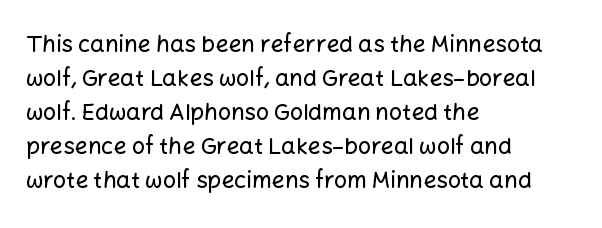
The image shows 23 px text type, upright; set left-aligned, normal line spacing (1.48x), normal letter spacing, not underlined.
